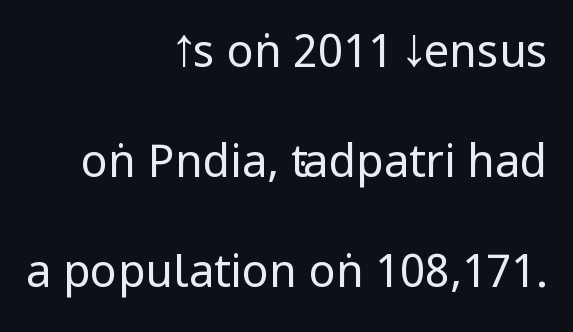
Q: Is the text bold? A: No.
Q: Is the text italic (slanted)? A: No, it is upright.
Q: Is the typeface a serif or a sans-serif typeface? A: Sans-serif.
Q: Is the text underlined? A: No.
Q: How is the paragraph aligned? A: Right-aligned.
Q: Is the spacing between letters normal or unusually wide? A: Normal.
Q: Is the spacing between lines tight, normal or loose? A: Loose.
Q: Width (condensed, normal, or wide)? A: Condensed.
Q: Stroke contrast? A: Low.
Q: x-height? A: Large.
Q: Monospaced? A: No.
